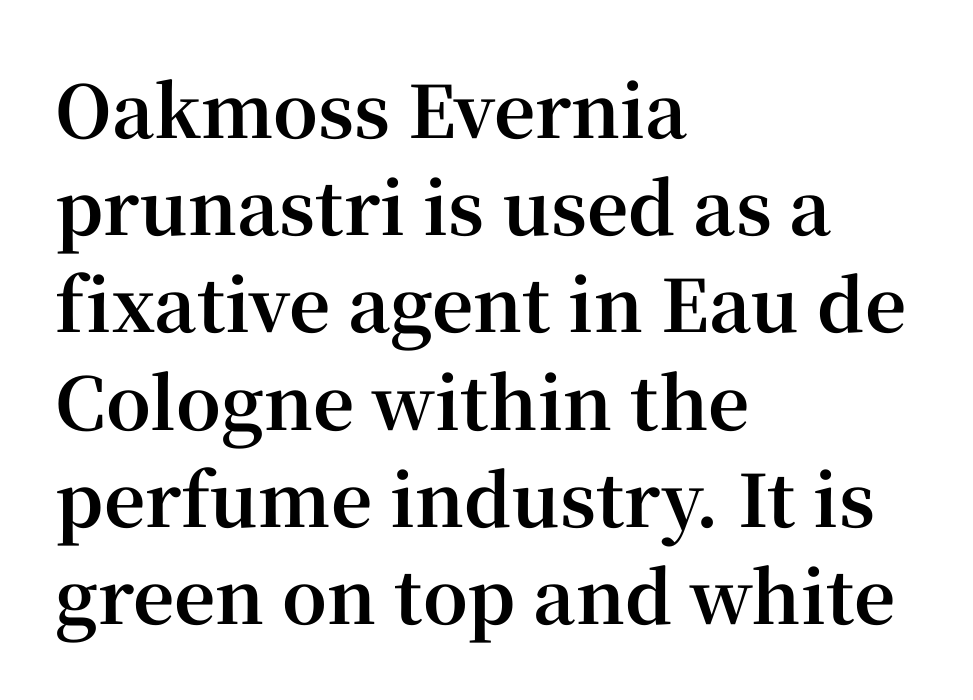
Q: Is the text bold? A: Yes.
Q: Is the text italic (slanted)? A: No, it is upright.
Q: Is the typeface a serif or a sans-serif typeface? A: Serif.
Q: Is the text underlined? A: No.
Q: How is the paragraph aligned? A: Left-aligned.
Q: Is the spacing between letters normal or unusually wide? A: Normal.
Q: Is the spacing between lines tight, normal or loose? A: Normal.
Q: Width (condensed, normal, or wide)? A: Normal.
Q: Stroke contrast? A: High.
Q: x-height? A: Medium.
Q: Monospaced? A: No.
